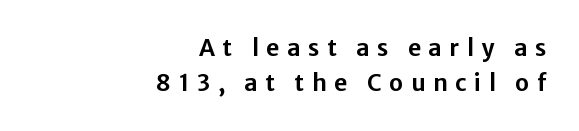
{"italic": "no", "underline": "no", "align": "right", "line_spacing": "normal", "line_spacing_ratio": 1.51, "letter_spacing": "wide", "letter_spacing_em": 0.33, "glyph_px": 23}
